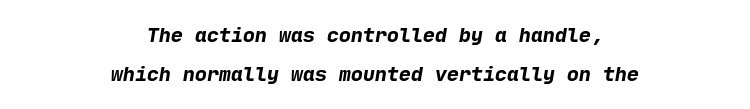
{"bold": "yes", "underline": "no", "align": "center", "line_spacing": "loose", "line_spacing_ratio": 1.97, "letter_spacing": "normal", "letter_spacing_em": 0.0, "glyph_px": 20}
